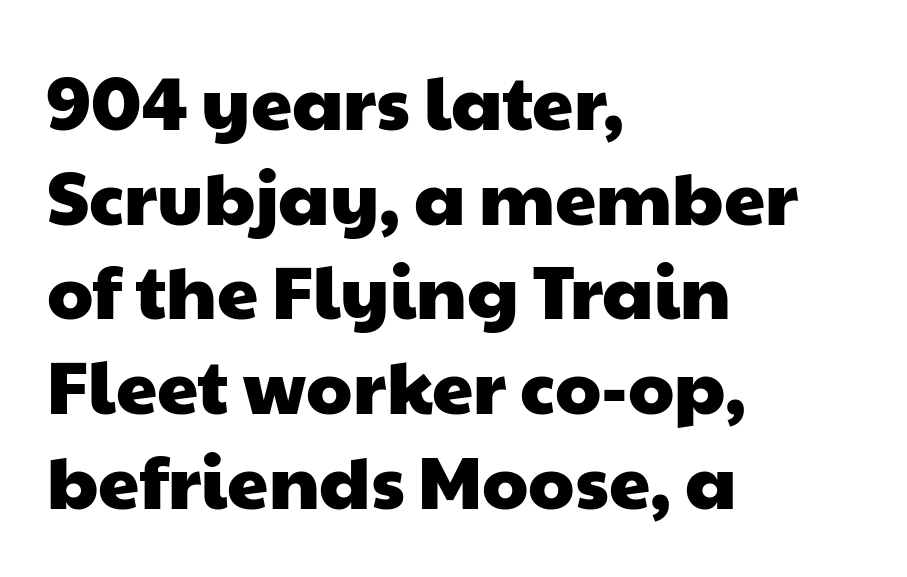
The image shows 74 px wide sans-serif type; set left-aligned, normal line spacing (1.28x), normal letter spacing, not underlined; low stroke contrast and a medium x-height.
